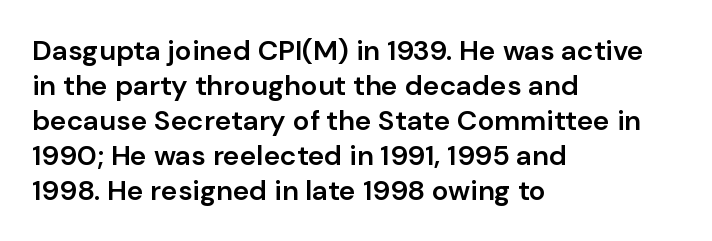
The lines sit at an ordinary, default distance from one another. This rendering features lettering with no underline. Inter-character spacing is left at the font's built-in metrics. Proportional: the letters do not fall into vertical columns. How heavy is the stroke? Medium-heavy — a semibold, shy of bold. The specimen reads as upright at a glance.
